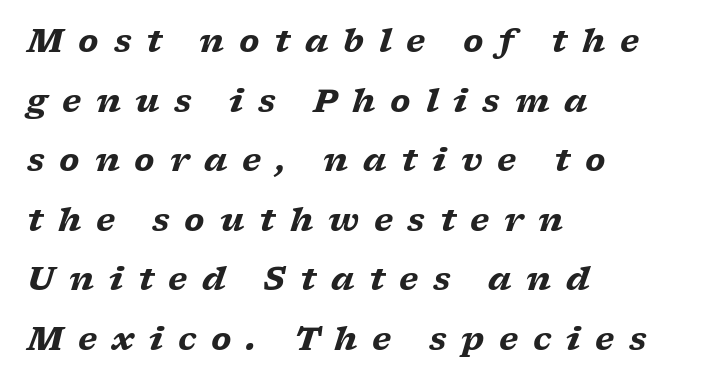
Letter spacing: wide. The typesetting leans heavy: a genuine bold. The passage shown leans; its letterforms are oblique. A typesetter would label this face a serif.
